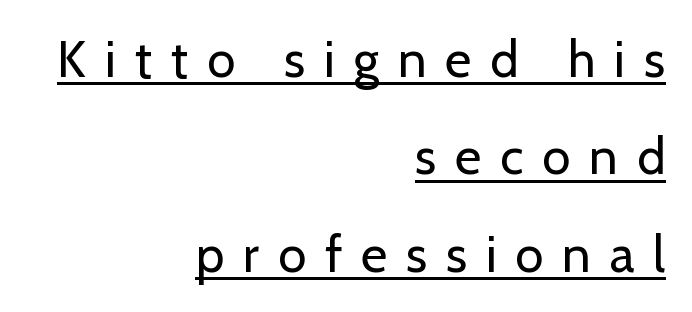
Q: Is the text bold? A: No.
Q: Is the text italic (slanted)? A: No, it is upright.
Q: Is the typeface a serif or a sans-serif typeface? A: Sans-serif.
Q: Is the text underlined? A: Yes.
Q: How is the paragraph aligned? A: Right-aligned.
Q: Is the spacing between letters normal or unusually wide? A: Unusually wide.
Q: Is the spacing between lines tight, normal or loose? A: Loose.
Q: Width (condensed, normal, or wide)? A: Normal.
Q: Stroke contrast? A: Low.
Q: x-height? A: Medium.
Q: Monospaced? A: No.
